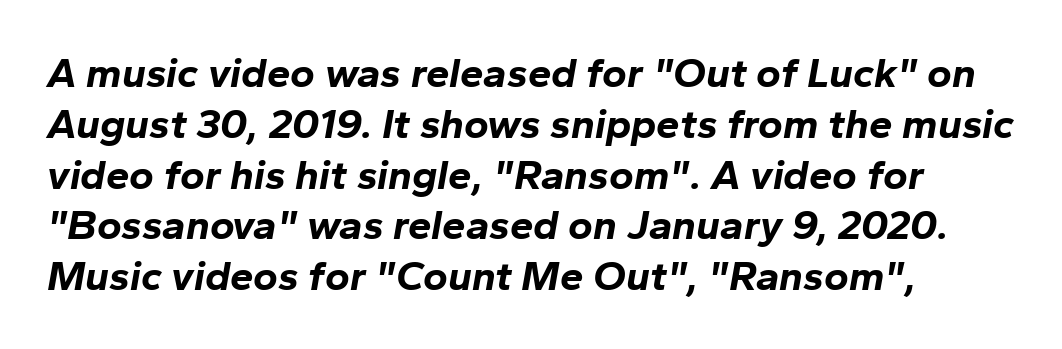
Q: Is the text bold? A: Yes.
Q: Is the text italic (slanted)? A: Yes, it leans right by about 10 degrees.
Q: Is the text underlined? A: No.
Q: How is the paragraph aligned? A: Left-aligned.
Q: Is the spacing between letters normal or unusually wide? A: Normal.
Q: Width (condensed, normal, or wide)? A: Normal.
Q: Stroke contrast? A: Low.
Q: x-height? A: Medium.
Q: Monospaced? A: No.
